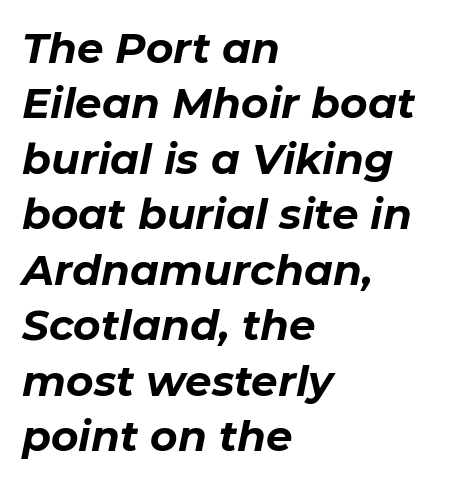
Horizontal alignment here is leftward, the default for most running prose. Tall strokes in this sample are angled rather than plumb. I'd describe the lettering as bold — thick and assertive. Each new line begins a customary step beneath the previous one.
